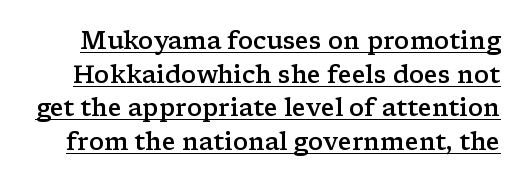
Q: Is the text bold? A: Semi-bold.
Q: Is the text italic (slanted)? A: No, it is upright.
Q: Is the text underlined? A: Yes.
Q: Is the spacing between letters normal or unusually wide? A: Normal.
Q: Is the spacing between lines tight, normal or loose? A: Normal.
